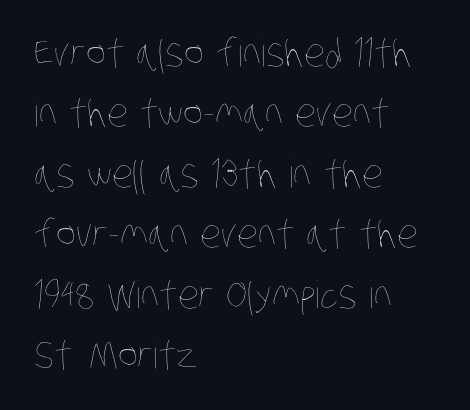
Q: Is the text bold? A: No.
Q: Is the text underlined? A: No.
Q: How is the paragraph aligned? A: Left-aligned.
Q: Is the spacing between letters normal or unusually wide? A: Normal.
Q: Is the spacing between lines tight, normal or loose? A: Normal.
Q: Width (condensed, normal, or wide)? A: Condensed.
Q: Stroke contrast? A: Low.
Q: x-height? A: Large.
Q: Monospaced? A: No.
